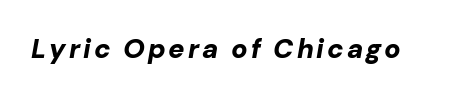
{"italic": "yes", "lean": "right", "slant_degrees": 10, "bold": "yes", "underline": "no", "glyph_px": 27}
